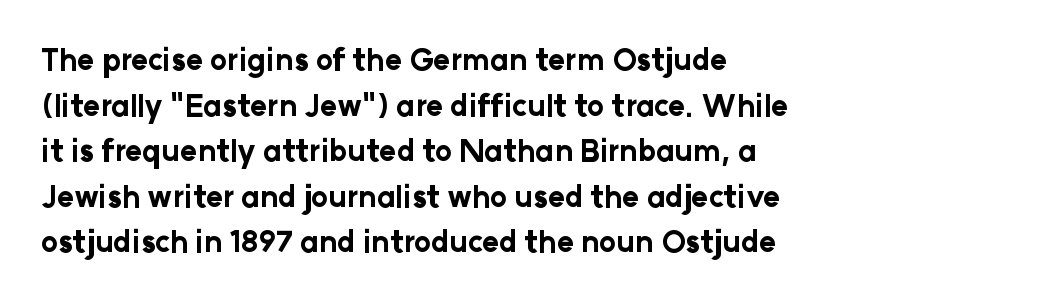
Q: Is the text bold? A: Yes.
Q: Is the text italic (slanted)? A: No, it is upright.
Q: Is the typeface a serif or a sans-serif typeface? A: Sans-serif.
Q: Is the text underlined? A: No.
Q: How is the paragraph aligned? A: Left-aligned.
Q: Is the spacing between letters normal or unusually wide? A: Normal.
Q: Is the spacing between lines tight, normal or loose? A: Normal.
Q: Width (condensed, normal, or wide)? A: Normal.
Q: Stroke contrast? A: Low.
Q: x-height? A: Medium.
Q: Monospaced? A: No.
